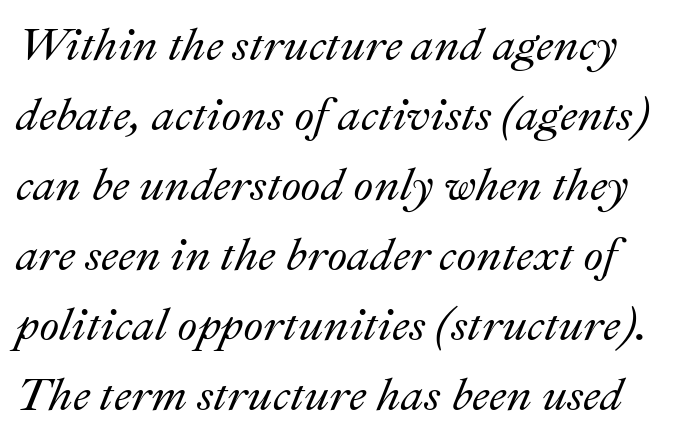
{"italic": "yes", "lean": "right", "slant_degrees": 22, "width": "normal", "stroke_contrast": "medium", "x_height": "small", "monospaced": "no", "underline": "no", "line_spacing": "normal", "line_spacing_ratio": 1.52, "letter_spacing": "normal", "letter_spacing_em": 0.0, "glyph_px": 46}
